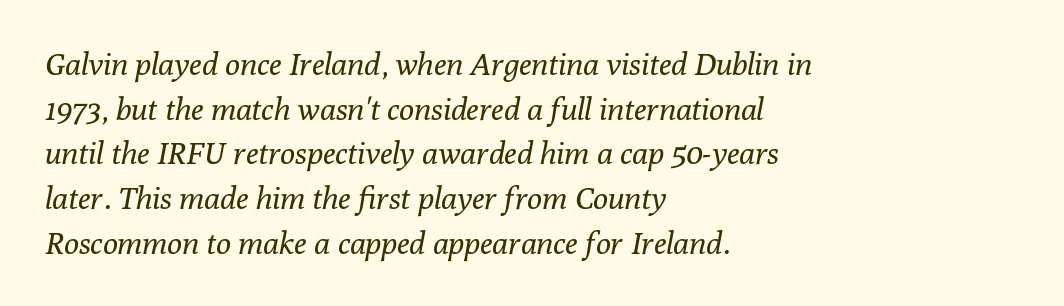
Has an underline been added? It has not. The whole block is typeset with a tilt. These lines are rendered in a variable-pitch font. Normally led — the rows are evenly, conventionally spaced. Weight class: somewhere from thin through regular. A classic flush-left, rag-right setting is used for this passage.
